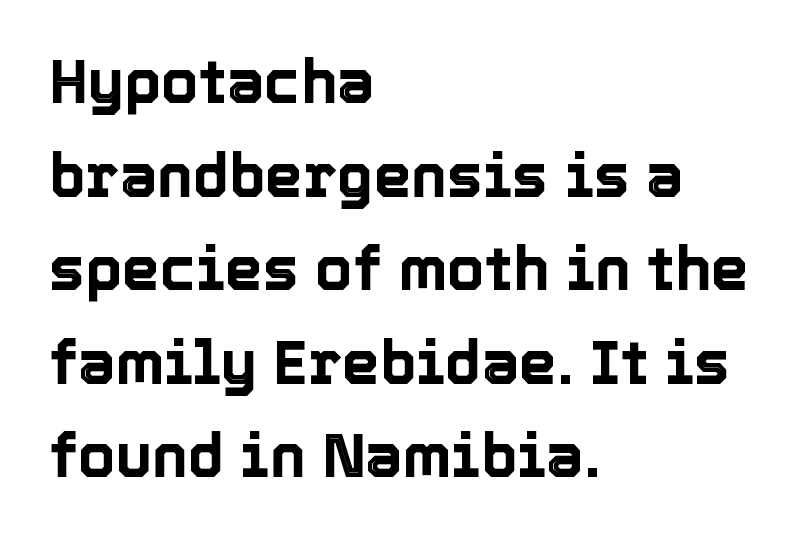
Q: Is the text italic (slanted)? A: No, it is upright.
Q: Is the text underlined? A: No.
Q: How is the paragraph aligned? A: Left-aligned.
Q: Is the spacing between letters normal or unusually wide? A: Normal.
Q: Is the spacing between lines tight, normal or loose? A: Normal.
Q: Width (condensed, normal, or wide)? A: Normal.
Q: x-height? A: Medium.
Q: Monospaced? A: No.
